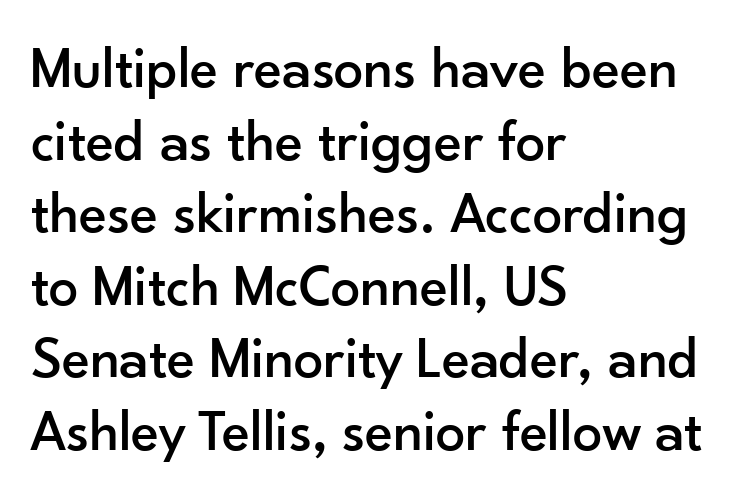
Characters follow at the spacing the type designer built in. The ragged edge is on the right, which tells us the setting is flush left. Tall strokes in this sample are plumb rather than angled. The font family rendered here belongs to the sans-serif group.
